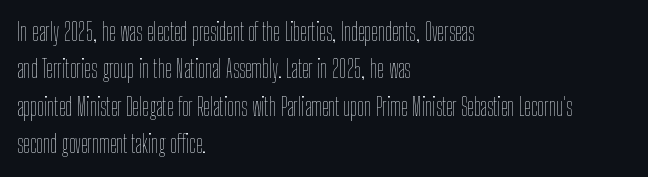
Evenly set lines give the paragraph a standard silhouette. Here the glyphs are tracked normally, forming tight word shapes. Rule under the text: the space is simply empty. Italic? Not at all — the glyphs are vertical. These glyphs show unthickened strokes, regular width or finer.
